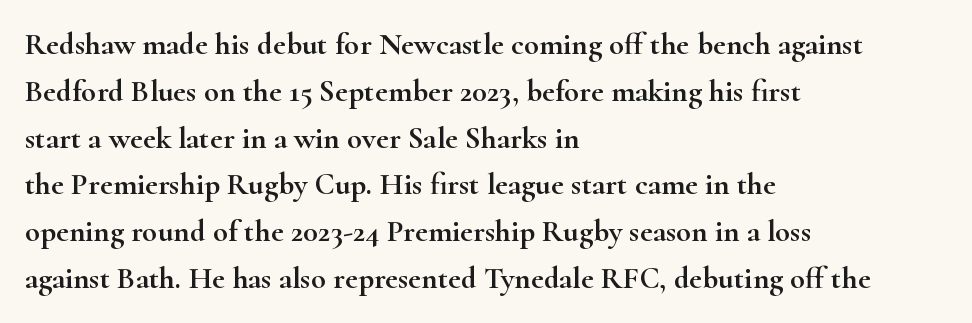
Q: Is the text italic (slanted)? A: No, it is upright.
Q: Is the typeface a serif or a sans-serif typeface? A: Serif.
Q: Is the text underlined? A: No.
Q: How is the paragraph aligned? A: Left-aligned.
Q: Is the spacing between letters normal or unusually wide? A: Normal.
Q: Is the spacing between lines tight, normal or loose? A: Normal.
Q: Width (condensed, normal, or wide)? A: Wide.
Q: Stroke contrast? A: High.
Q: x-height? A: Small.
Q: Monospaced? A: No.
